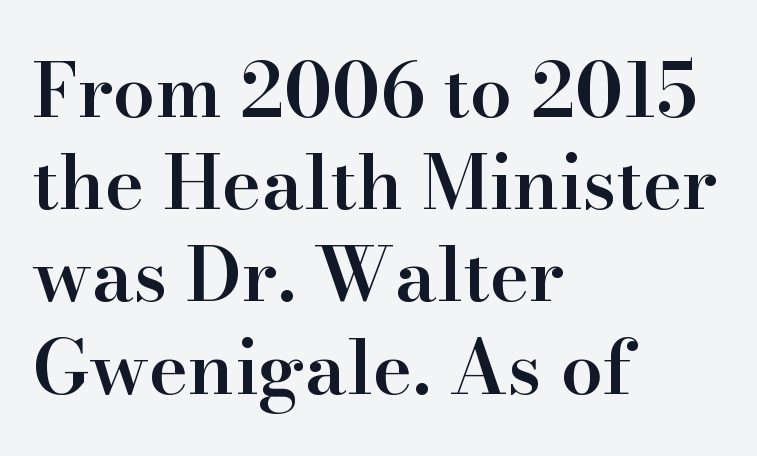
The image shows 75 px semibold serif type, upright; set left-aligned, line spacing 1.23x, normal letter spacing, not underlined; high stroke contrast and a small x-height.
